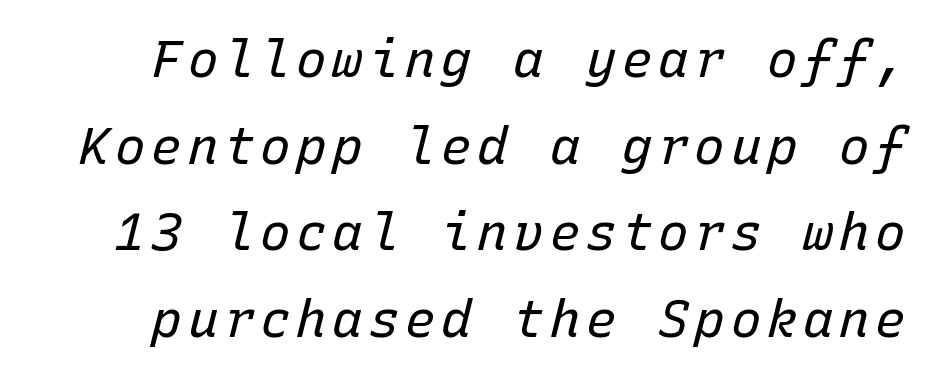
Q: Is the text bold? A: No.
Q: Is the text italic (slanted)? A: Yes, it leans right by about 15 degrees.
Q: Is the text underlined? A: No.
Q: Is the spacing between lines tight, normal or loose? A: Normal.
Q: Width (condensed, normal, or wide)? A: Normal.
Q: Stroke contrast? A: Low.
Q: x-height? A: Medium.
Q: Monospaced? A: Yes.
